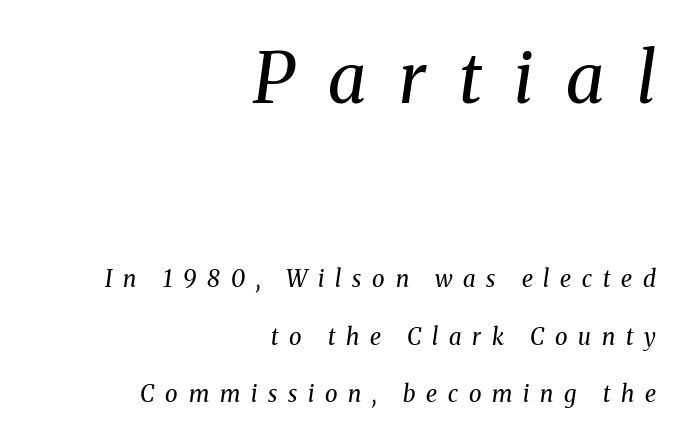
Any mark beneath the type? The region is blank. The compositor pushed each line to the right boundary. Whoever set this made the first block the dominant, larger element. The whole block is typeset with a tilt.
